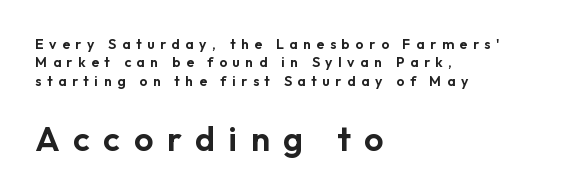
{"serif": "no", "italic": "no", "width": "normal", "stroke_contrast": "low", "x_height": "medium", "monospaced": "no", "underline": "no", "align": "left", "line_spacing": "normal", "line_spacing_ratio": 1.31, "letter_spacing": "wide", "letter_spacing_em": 0.4, "larger_block": "second", "size_ratio": 2.43, "glyph_px": 34}
